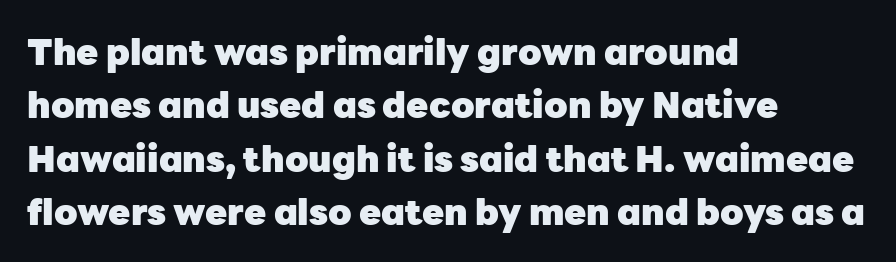
Q: Is the text bold? A: Yes.
Q: Is the text italic (slanted)? A: No, it is upright.
Q: Is the typeface a serif or a sans-serif typeface? A: Sans-serif.
Q: Is the text underlined? A: No.
Q: How is the paragraph aligned? A: Left-aligned.
Q: Is the spacing between letters normal or unusually wide? A: Normal.
Q: Is the spacing between lines tight, normal or loose? A: Normal.
Q: Width (condensed, normal, or wide)? A: Normal.
Q: Stroke contrast? A: Low.
Q: x-height? A: Medium.
Q: Monospaced? A: No.
